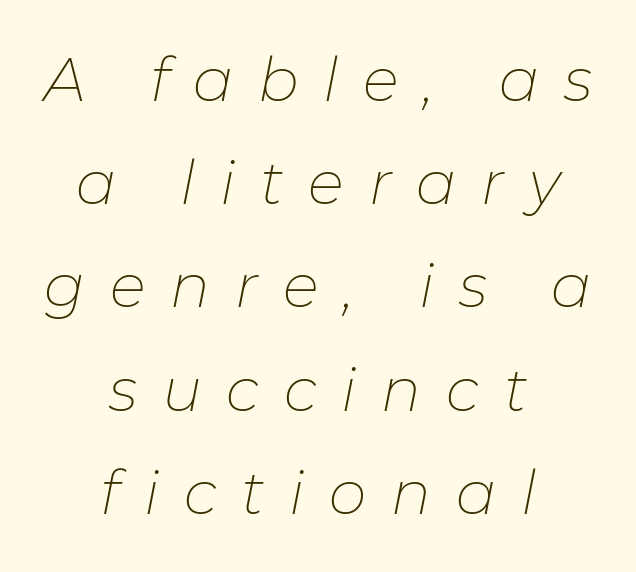
Style check: oblique. Weight: regular or lighter. The foot of each line stays bare and open. Reading down the block, each line starts at a different indent, mirrored at its end. The face used here is proportionally spaced, like ordinary book or web type. Caption: expanded tracking, letters set apart.
